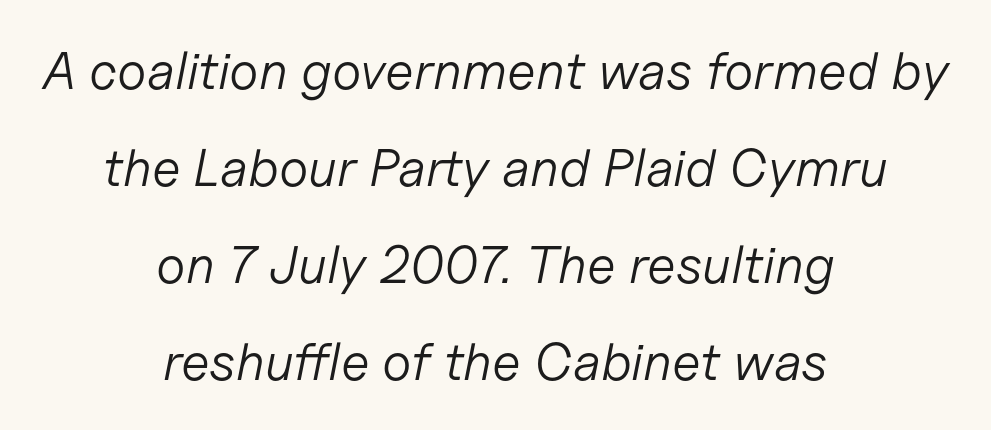
Q: Is the text bold? A: No.
Q: Is the text italic (slanted)? A: Yes, it leans right by about 11 degrees.
Q: Is the text underlined? A: No.
Q: How is the paragraph aligned? A: Centered.
Q: Is the spacing between letters normal or unusually wide? A: Normal.
Q: Width (condensed, normal, or wide)? A: Normal.
Q: Stroke contrast? A: Low.
Q: x-height? A: Medium.
Q: Monospaced? A: No.
